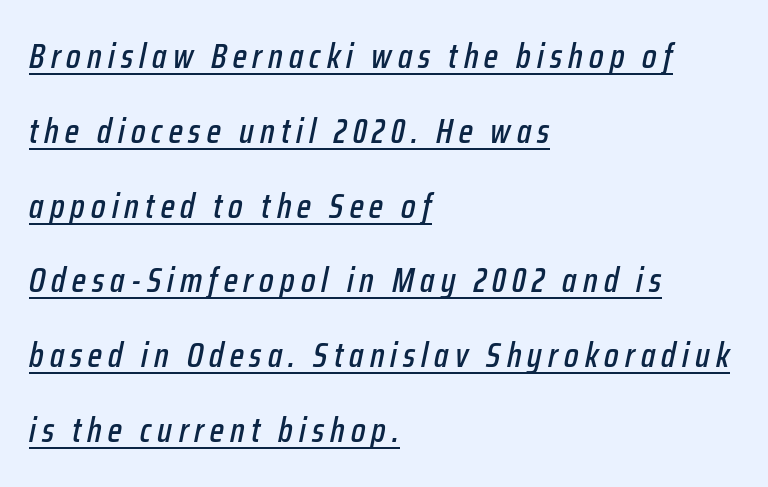
Q: Is the text italic (slanted)? A: Yes, it leans right by about 12 degrees.
Q: Is the text underlined? A: Yes.
Q: How is the paragraph aligned? A: Left-aligned.
Q: Is the spacing between lines tight, normal or loose? A: Loose.
Q: Width (condensed, normal, or wide)? A: Condensed.
Q: Stroke contrast? A: Low.
Q: x-height? A: Medium.
Q: Monospaced? A: No.
